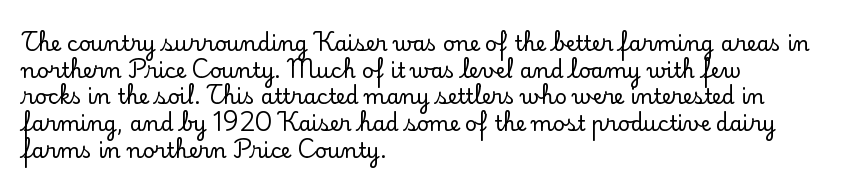
Q: Is the text italic (slanted)? A: No, it is upright.
Q: Is the text underlined? A: No.
Q: How is the paragraph aligned? A: Left-aligned.
Q: Is the spacing between letters normal or unusually wide? A: Normal.
Q: Is the spacing between lines tight, normal or loose? A: Normal.
